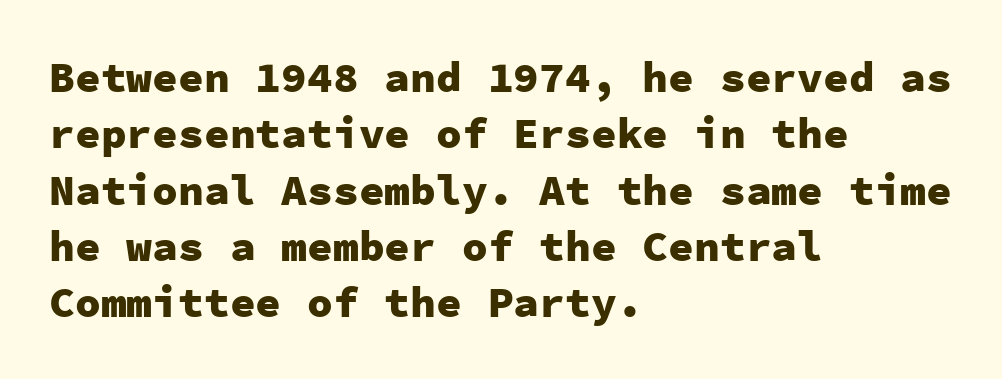
Q: Is the text bold? A: Yes.
Q: Is the text italic (slanted)? A: No, it is upright.
Q: Is the typeface a serif or a sans-serif typeface? A: Sans-serif.
Q: Is the text underlined? A: No.
Q: How is the paragraph aligned? A: Left-aligned.
Q: Is the spacing between letters normal or unusually wide? A: Normal.
Q: Is the spacing between lines tight, normal or loose? A: Normal.
Q: Width (condensed, normal, or wide)? A: Normal.
Q: Stroke contrast? A: Low.
Q: x-height? A: Medium.
Q: Monospaced? A: Yes.
